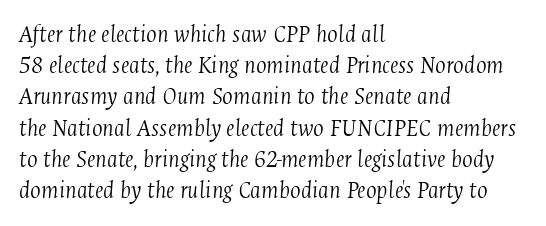
Quick note: italic. Just letters on the line, the space beneath them empty. Unbolded letterforms with no extra heft. Students, observe: this is what conventionally led text looks like.
